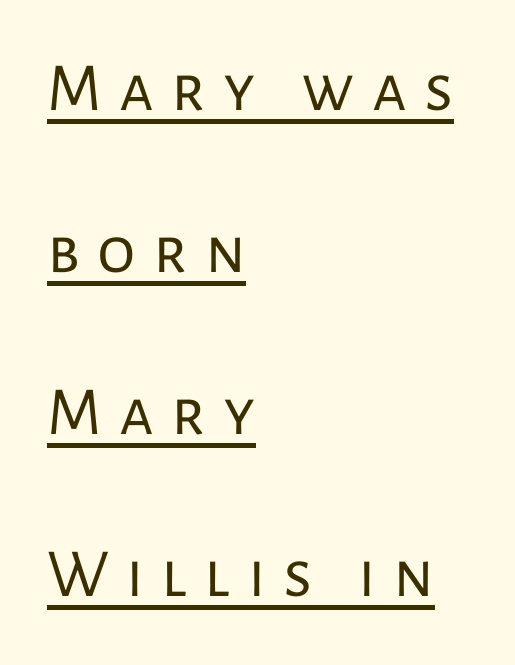
The image shows 69 px regular-weight sans-serif type, upright; set left-aligned, loose line spacing (2.35x), unusually wide letter spacing (+0.25 em), underlined; low stroke contrast and a medium x-height.
